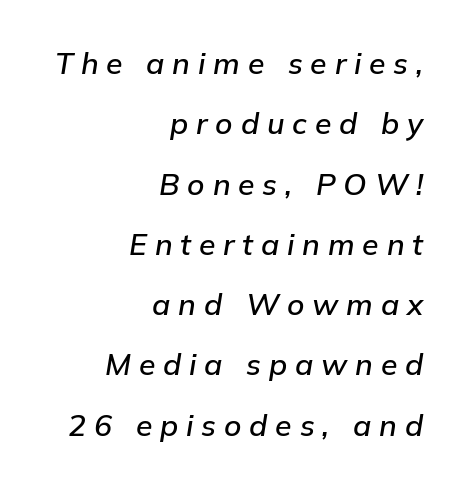
{"italic": "yes", "lean": "right", "slant_degrees": 9, "bold": "semi", "weight": "semibold", "width": "normal", "stroke_contrast": "low", "x_height": "medium", "monospaced": "no", "underline": "no", "align": "right", "line_spacing": "loose", "line_spacing_ratio": 2.01, "letter_spacing": "wide", "letter_spacing_em": 0.26, "glyph_px": 30}
